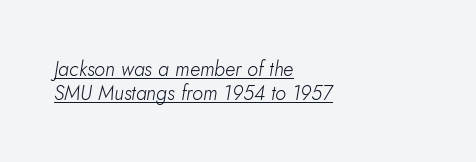
{"italic": "yes", "lean": "right", "slant_degrees": 5, "bold": "no", "underline": "yes", "align": "left", "line_spacing_ratio": 1.2, "letter_spacing": "normal", "letter_spacing_em": 0.0, "glyph_px": 20}
